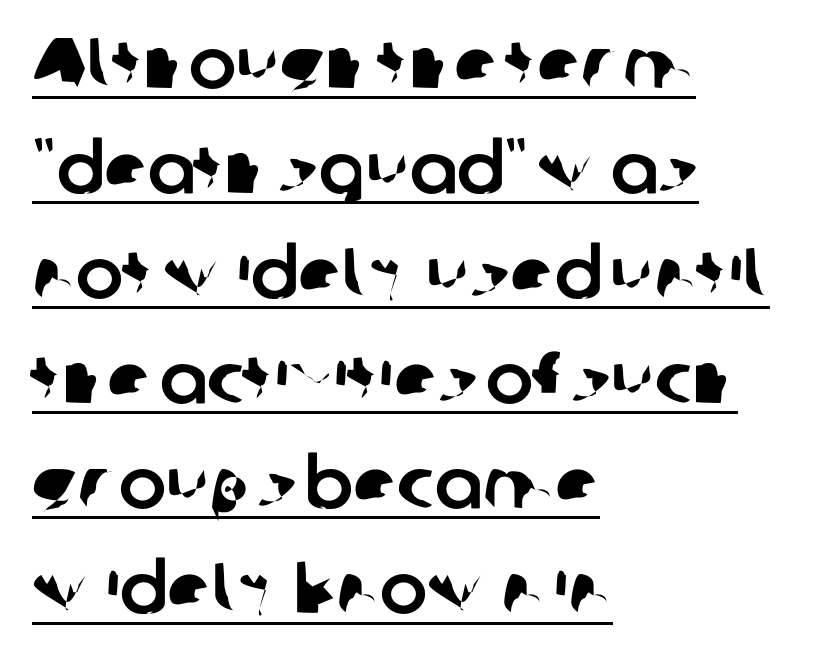
The image shows 71 px sans-serif type; set left-aligned, normal line spacing (1.48x), normal letter spacing, underlined; low stroke contrast and a medium x-height.
